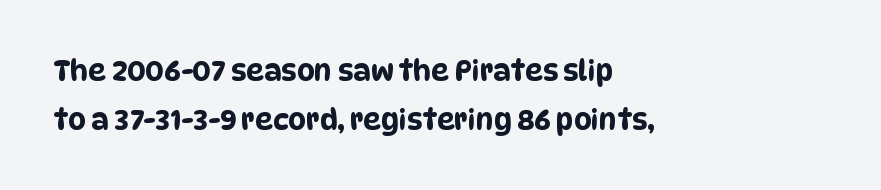
Q: Is the typeface a serif or a sans-serif typeface? A: Sans-serif.
Q: Is the text underlined? A: No.
Q: How is the paragraph aligned? A: Left-aligned.
Q: Is the spacing between letters normal or unusually wide? A: Normal.
Q: Width (condensed, normal, or wide)? A: Condensed.
Q: Stroke contrast? A: Low.
Q: x-height? A: Large.
Q: Monospaced? A: No.
